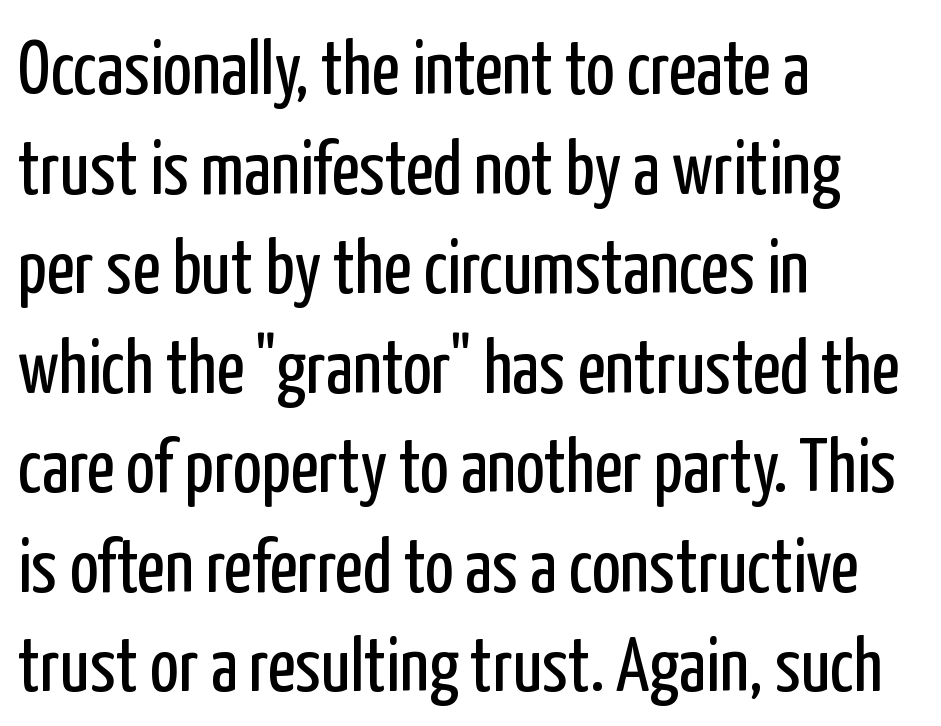
The image shows 76 px regular-weight, condensed sans-serif type, upright; set left-aligned, normal line spacing (1.31x), normal letter spacing, not underlined; low stroke contrast and a medium x-height.
